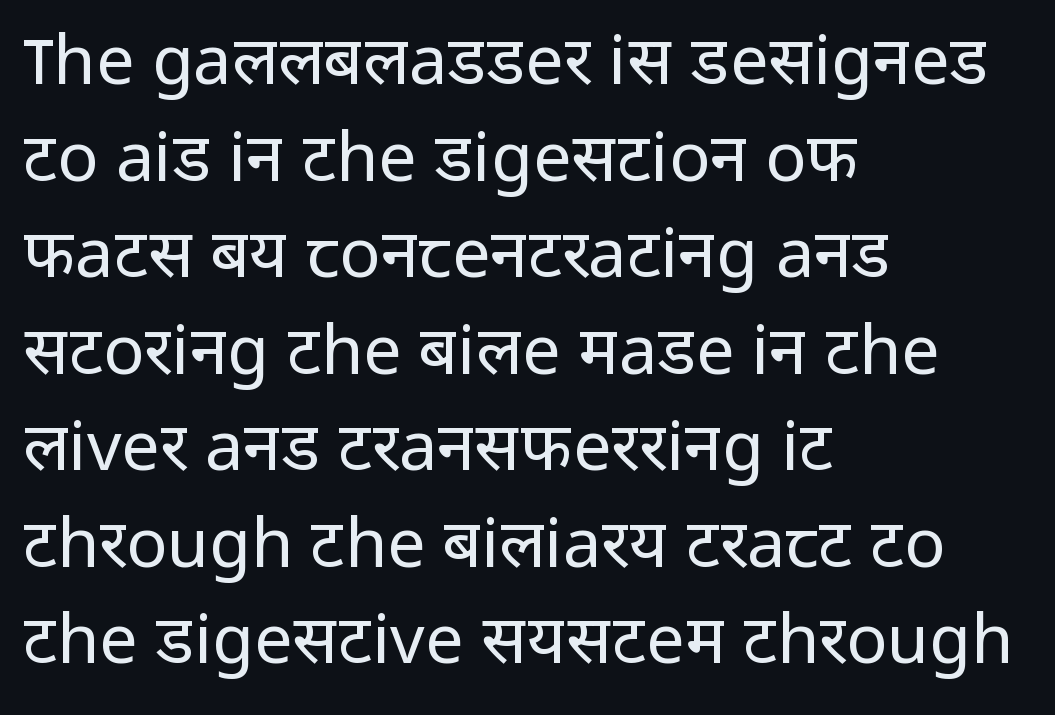
The rendering uses a moderate line-height, typical for paragraphs. The glyphs are unaccompanied by any horizontal stroke below them. You can tell from the bare stems that sans-serif type was used. The rendering keeps characters at their native spacing. The characters are drawn with everyday or finer stroke widths. The setting favours the left margin, as ordinary paragraphs usually do.
